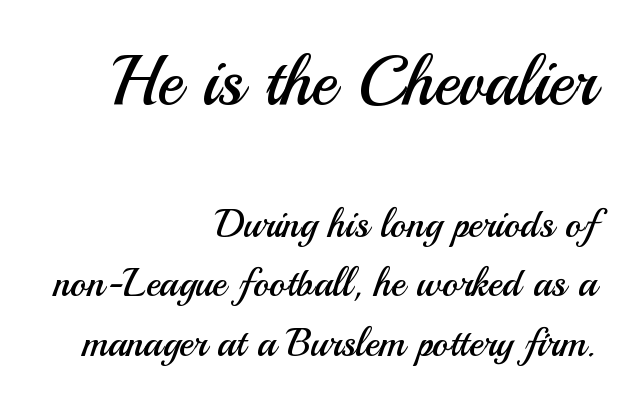
Q: Is the text bold? A: No.
Q: Is the text italic (slanted)? A: Yes.
Q: Is the typeface a serif or a sans-serif typeface? A: Sans-serif.
Q: Is the text underlined? A: No.
Q: How is the paragraph aligned? A: Right-aligned.
Q: Is the spacing between letters normal or unusually wide? A: Normal.
Q: Is the spacing between lines tight, normal or loose? A: Normal.
Q: Which block of text is set in a larger size, the first (top) or the second (bottom)? A: The first (top) one.
Q: Width (condensed, normal, or wide)? A: Normal.
Q: Stroke contrast? A: Medium.
Q: x-height? A: Small.
Q: Monospaced? A: No.
